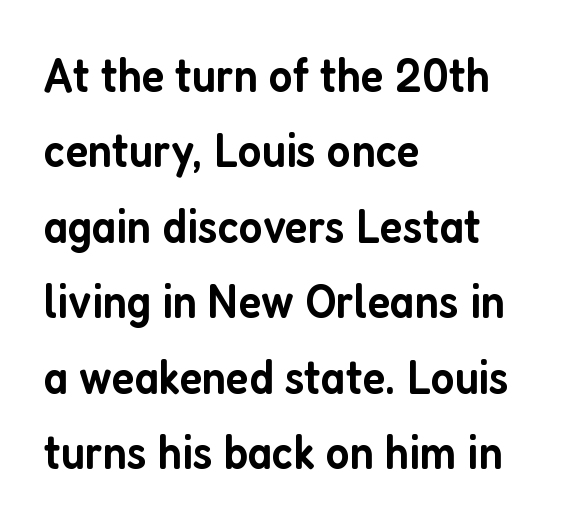
Firm but not heavy-handed strokes: this text is semibold. There is no visible air inserted between adjacent glyphs. Baseline-to-baseline distance is the conventional proportion of letter height. Looks like regular typesetting: each glyph gets only the width it needs. The typesetter chose a ragged-right arrangement here.
